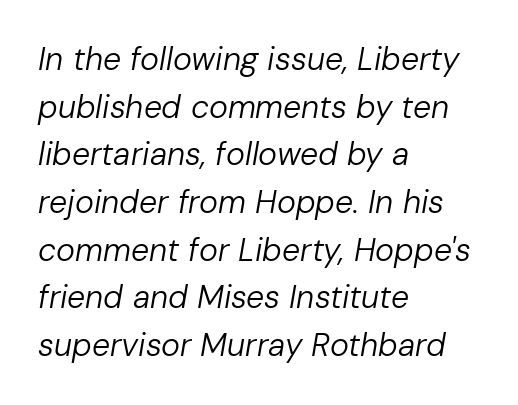
The image shows 32 px regular-weight type, italic (leaning right); set left-aligned, normal line spacing (1.49x), normal letter spacing, not underlined; low stroke contrast and a medium x-height.
